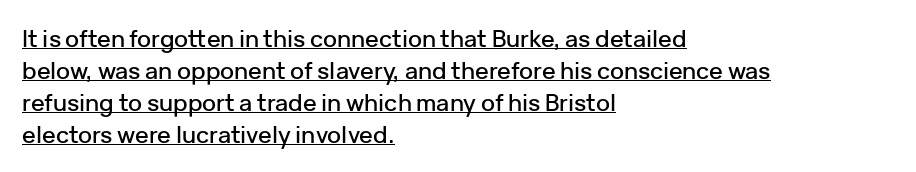
Summary of vertical rhythm: regular, with standard interline spacing. Compared with typical body copy, the letter spacing here is the same. Rendered with straight, roman letterforms. The rag falls on the right side of this text block.
